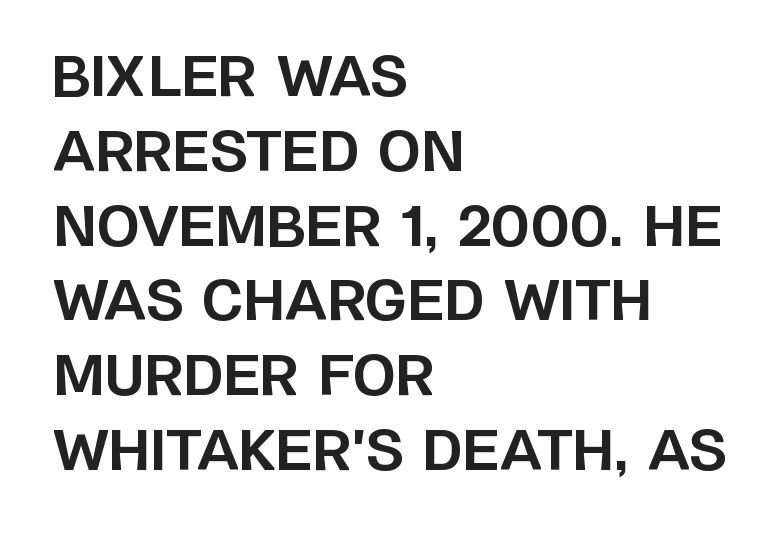
Q: Is the text bold? A: Yes.
Q: Is the text italic (slanted)? A: No, it is upright.
Q: Is the typeface a serif or a sans-serif typeface? A: Sans-serif.
Q: Is the text underlined? A: No.
Q: How is the paragraph aligned? A: Left-aligned.
Q: Is the spacing between letters normal or unusually wide? A: Normal.
Q: Is the spacing between lines tight, normal or loose? A: Normal.
Q: Width (condensed, normal, or wide)? A: Normal.
Q: Stroke contrast? A: Low.
Q: x-height? A: Large.
Q: Monospaced? A: No.
